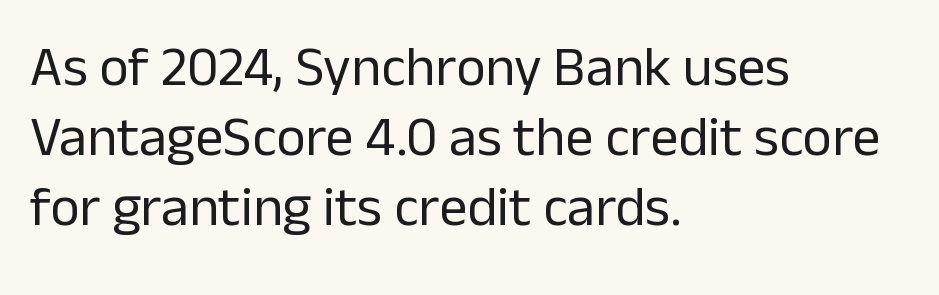
The image shows 56 px regular-weight sans-serif type, upright; set left-aligned, normal line spacing (1.25x), normal letter spacing, not underlined; low stroke contrast and a medium x-height.
